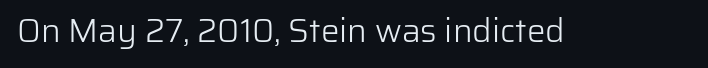
The glyphs in this specimen are sans serif. The cut favours lightness, reaching ordinary text weight at its darkest. Is this a fixed-width face? No — the glyphs have proportional, varying widths. Every stem runs plumb, perpendicular to the baseline. Rule under the text: the space is simply empty.
